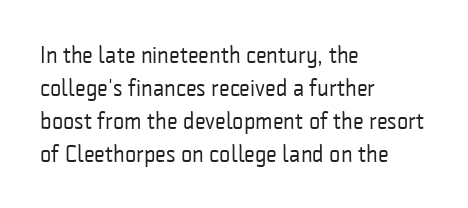
These lines stack with their left ends in a neat column. Letters rest on an invisible, unmarked baseline. The lines sit at an ordinary, default distance from one another. The type sits square on the baseline with zero lean. No letter is thick-stroked: the sample isn't bold. Default kerning and tracking; the words read as compact shapes.
